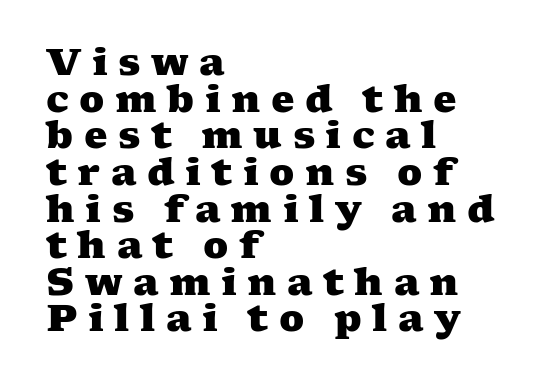
These lines carry a lot of weight — the face is fully bold. Between one letter and the next there's a generous, obvious gap. Does the leading feel generous? Not at all — it's pinched. These lines are rendered in a variable-pitch font. Horizontally, the lines are justified to the leading edge only.
